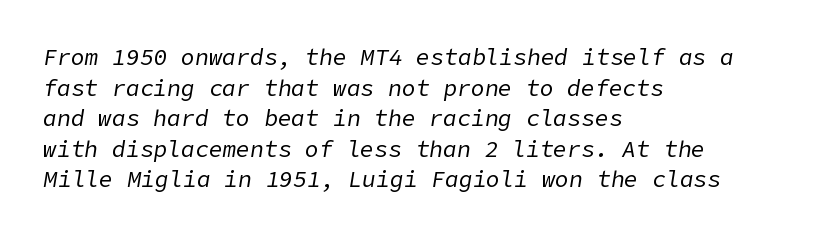
Look at the tracking — it's just the regular setting, nothing added. The font's italic variant was chosen for this text. Anything drawn beneath the words? Only blank space. Ink coverage per letter is moderate at most. Horizontally, the lines are justified to the leading edge only.
